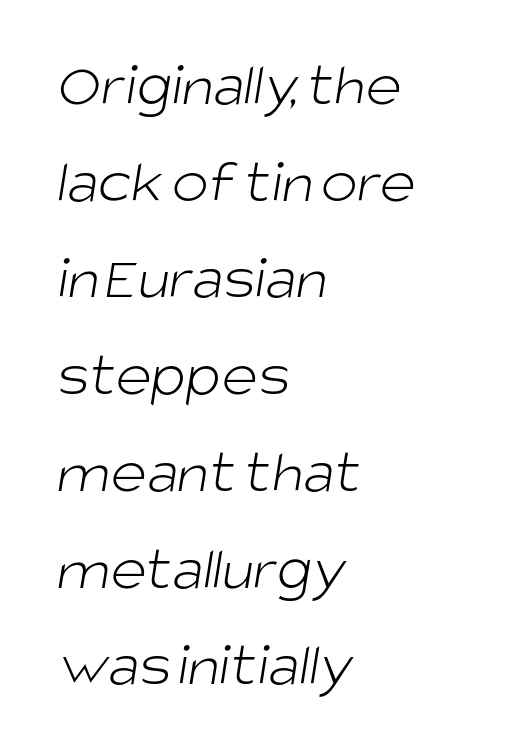
Q: Is the text bold? A: No.
Q: Is the typeface a serif or a sans-serif typeface? A: Sans-serif.
Q: Is the text underlined? A: No.
Q: How is the paragraph aligned? A: Left-aligned.
Q: Is the spacing between letters normal or unusually wide? A: Normal.
Q: Is the spacing between lines tight, normal or loose? A: Normal.
Q: Width (condensed, normal, or wide)? A: Normal.
Q: Stroke contrast? A: Low.
Q: x-height? A: Large.
Q: Monospaced? A: No.
